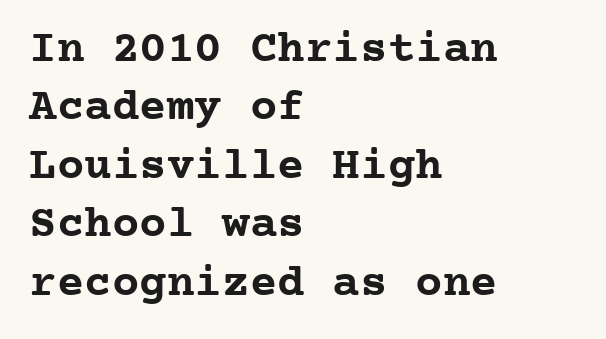
The image shows 46 px semibold serif type, upright, monospaced; set left-aligned, normal line spacing (1.27x), normal letter spacing, not underlined; low stroke contrast and a medium x-height.
